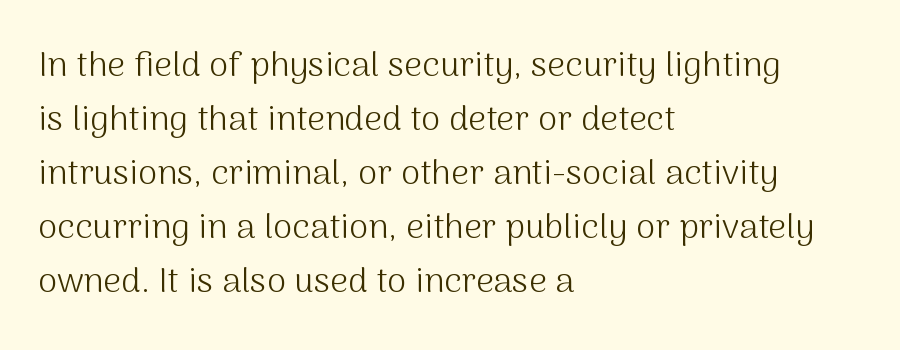
The image shows 35 px light sans-serif type, upright; set left-aligned, normal line spacing (1.54x), normal letter spacing, not underlined; medium stroke contrast and a medium x-height.
